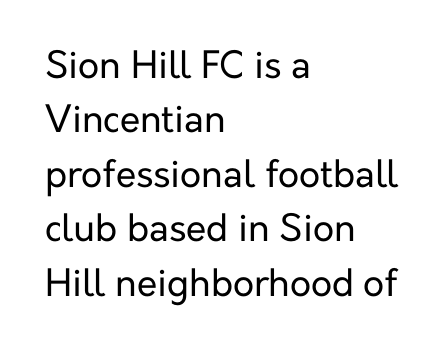
Q: Is the text bold? A: No.
Q: Is the text italic (slanted)? A: No, it is upright.
Q: Is the typeface a serif or a sans-serif typeface? A: Sans-serif.
Q: Is the text underlined? A: No.
Q: How is the paragraph aligned? A: Left-aligned.
Q: Is the spacing between letters normal or unusually wide? A: Normal.
Q: Is the spacing between lines tight, normal or loose? A: Normal.
Q: Width (condensed, normal, or wide)? A: Normal.
Q: Stroke contrast? A: Low.
Q: x-height? A: Medium.
Q: Monospaced? A: No.
